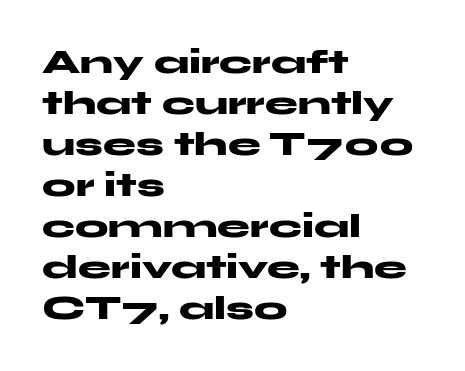
The image shows 33 px heavy, wide sans-serif type, upright; set left-aligned, line spacing 1.24x, normal letter spacing, not underlined; medium stroke contrast and a medium x-height.
